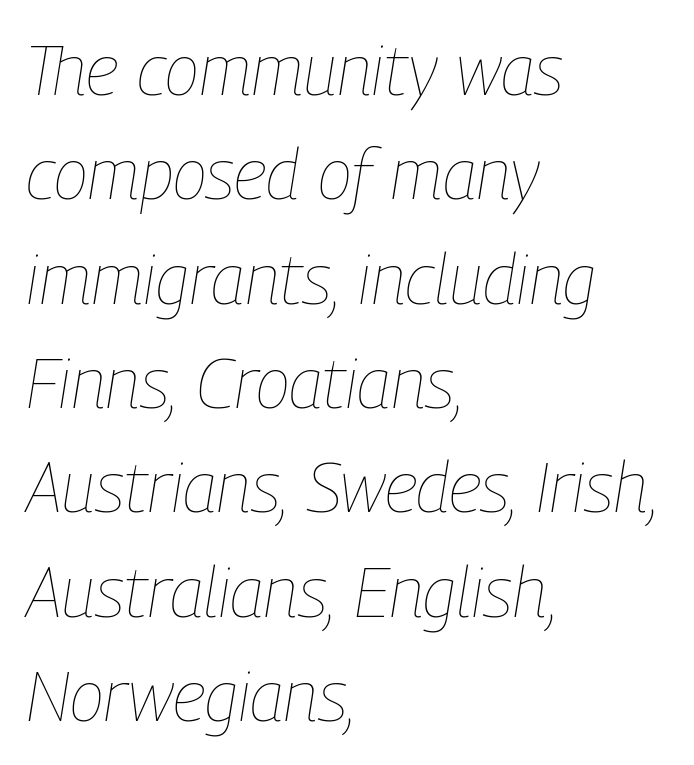
{"italic": "yes", "lean": "right", "slant_degrees": 9, "bold": "no", "weight": "thin", "width": "condensed", "stroke_contrast": "low", "x_height": "medium", "monospaced": "no", "underline": "no", "align": "left", "line_spacing": "normal", "line_spacing_ratio": 1.47, "letter_spacing": "normal", "letter_spacing_em": 0.0, "glyph_px": 71}
